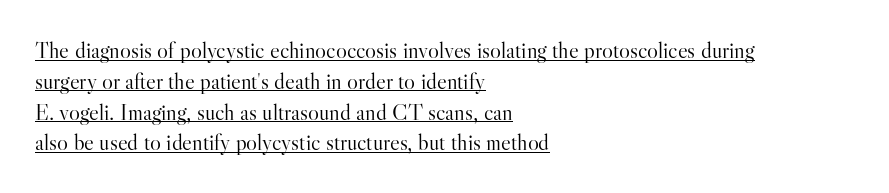
Q: Is the text bold? A: No.
Q: Is the text italic (slanted)? A: No, it is upright.
Q: Is the text underlined? A: Yes.
Q: How is the paragraph aligned? A: Left-aligned.
Q: Is the spacing between letters normal or unusually wide? A: Normal.
Q: Is the spacing between lines tight, normal or loose? A: Normal.
